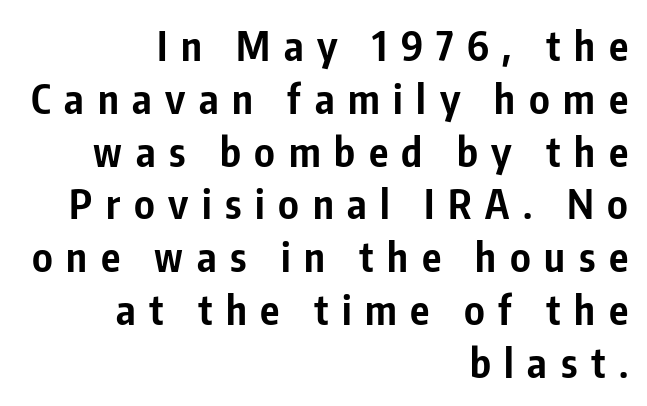
The image shows 40 px bold, condensed sans-serif type, upright; set right-aligned, normal line spacing (1.32x), unusually wide letter spacing (+0.34 em), not underlined; low stroke contrast and a medium x-height.
